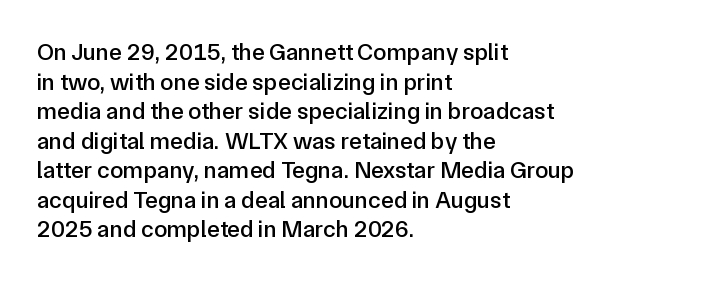
{"italic": "no", "underline": "no", "align": "left", "line_spacing_ratio": 1.23, "letter_spacing": "normal", "letter_spacing_em": 0.0, "glyph_px": 24}
